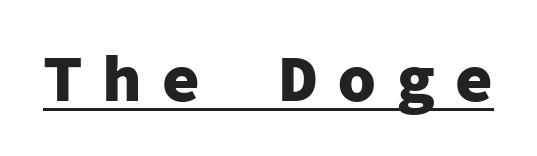
{"serif": "no", "italic": "no", "bold": "yes", "weight": "heavy", "width": "normal", "stroke_contrast": "low", "x_height": "medium", "monospaced": "yes", "underline": "yes", "letter_spacing": "wide", "letter_spacing_em": 0.29, "glyph_px": 66}
